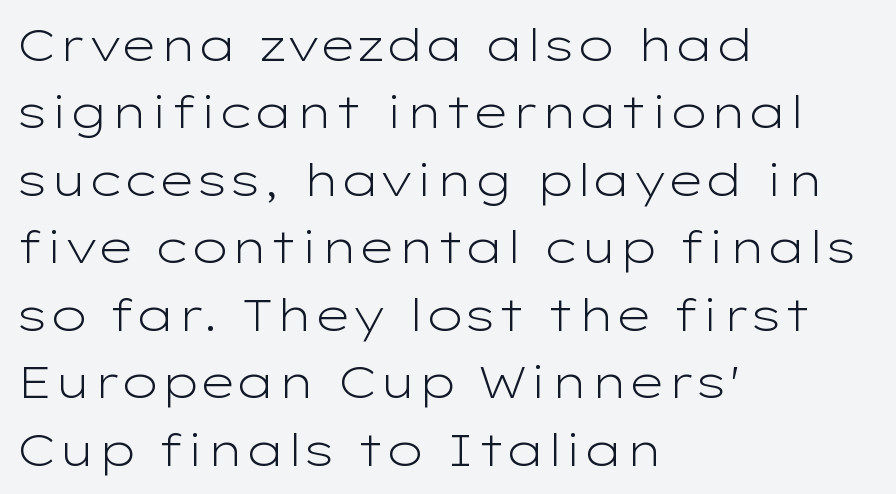
The image shows 45 px light, wide sans-serif type, upright; set left-aligned, normal line spacing (1.5x), normal letter spacing, not underlined; low stroke contrast and a medium x-height.
